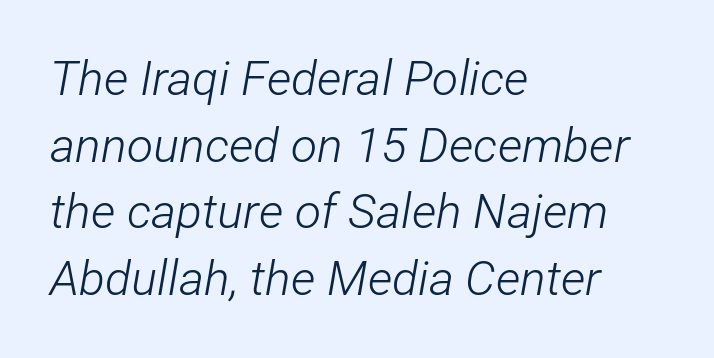
{"italic": "yes", "lean": "right", "slant_degrees": 12, "bold": "no", "weight": "light", "width": "condensed", "stroke_contrast": "low", "x_height": "medium", "monospaced": "no", "underline": "no", "align": "left", "line_spacing": "normal", "line_spacing_ratio": 1.39, "letter_spacing": "normal", "letter_spacing_em": 0.0, "glyph_px": 48}
